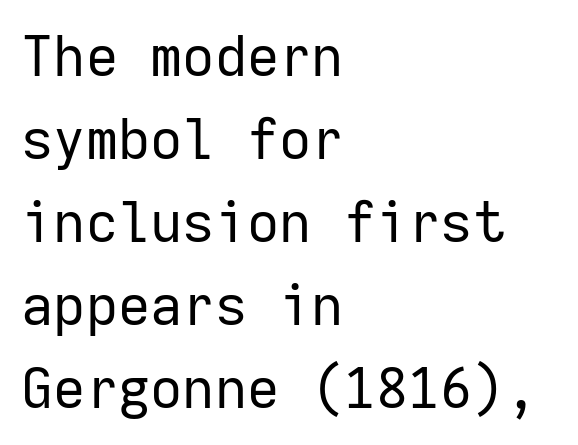
The image shows 56 px regular-weight sans-serif type, upright, monospaced; set left-aligned, normal line spacing (1.48x), normal letter spacing, not underlined; low stroke contrast and a medium x-height.
